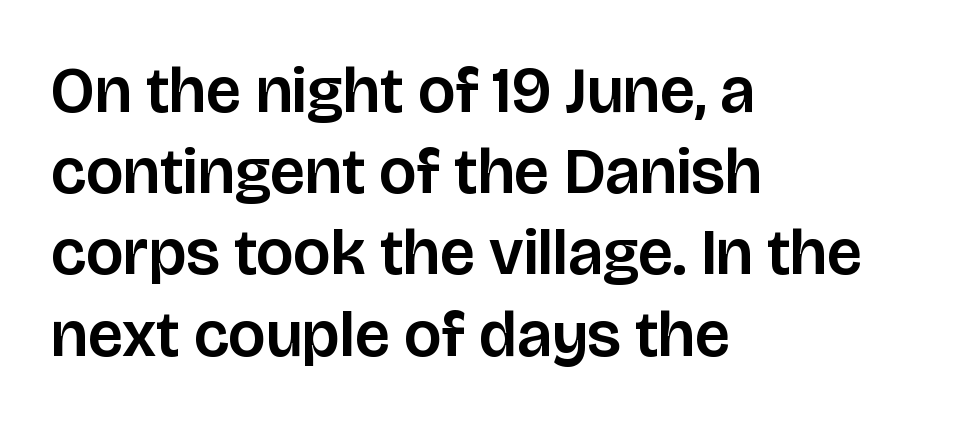
The image shows 65 px sans-serif type, upright; set left-aligned, normal line spacing (1.25x), normal letter spacing, not underlined; low stroke contrast and a large x-height.
